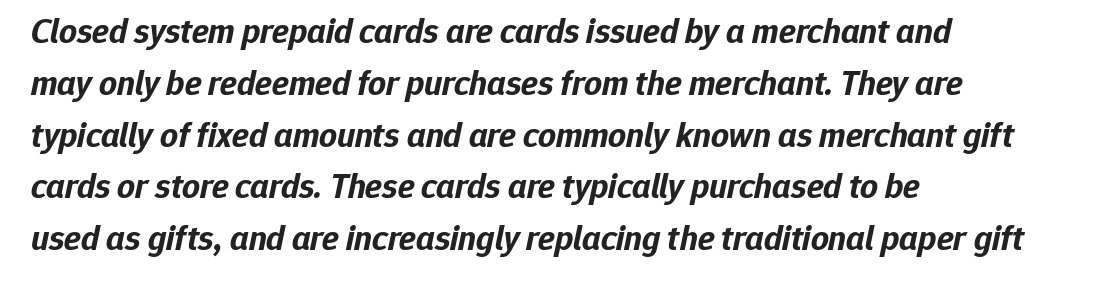
{"italic": "yes", "lean": "right", "slant_degrees": 12, "bold": "yes", "weight": "bold", "width": "normal", "stroke_contrast": "low", "x_height": "medium", "monospaced": "no", "underline": "no", "align": "left", "line_spacing": "normal", "line_spacing_ratio": 1.48, "letter_spacing": "normal", "letter_spacing_em": 0.0, "glyph_px": 35}
